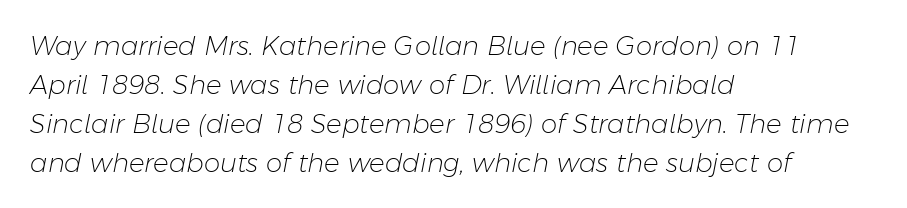
The image shows 26 px text type, italic (leaning right); set left-aligned, normal line spacing (1.5x), normal letter spacing, not underlined.
